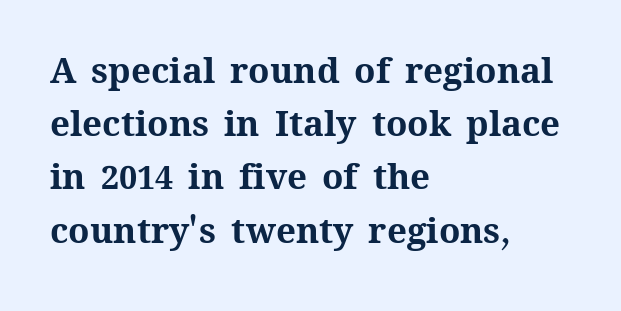
{"italic": "no", "bold": "yes", "weight": "bold", "width": "normal", "stroke_contrast": "medium", "x_height": "medium", "monospaced": "no", "underline": "no", "align": "left", "line_spacing": "normal", "line_spacing_ratio": 1.52, "letter_spacing": "normal", "letter_spacing_em": 0.0, "glyph_px": 35}
